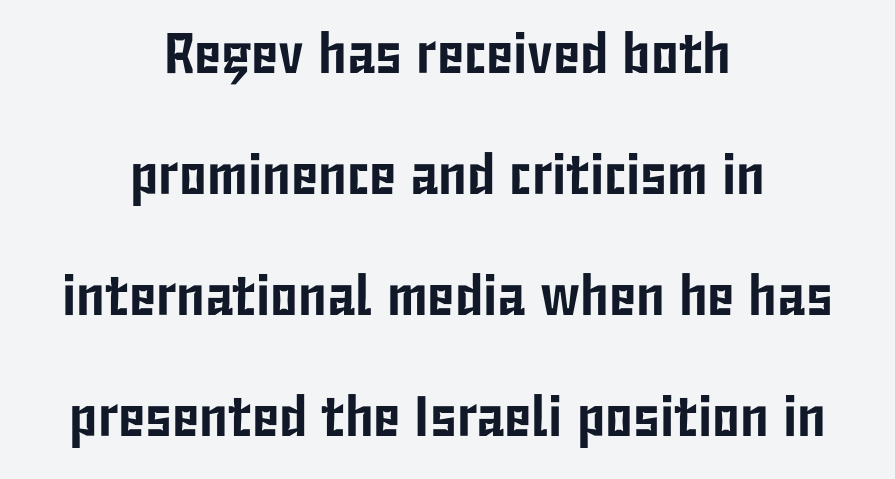
{"serif": "no", "italic": "no", "width": "condensed", "stroke_contrast": "low", "x_height": "medium", "monospaced": "no", "underline": "no", "align": "center", "line_spacing": "loose", "line_spacing_ratio": 2.12, "letter_spacing": "normal", "letter_spacing_em": 0.0, "glyph_px": 57}
